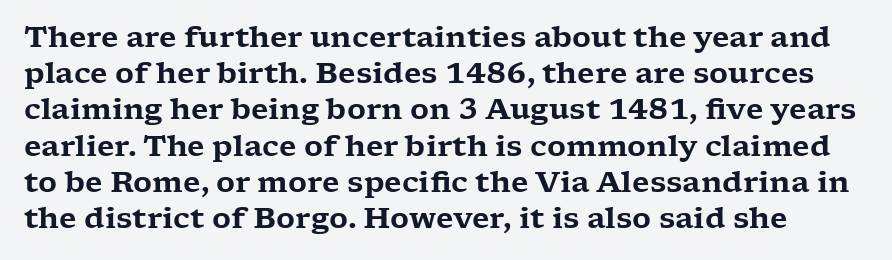
The image shows 29 px wide serif type, upright; set normal line spacing (1.25x), normal letter spacing, not underlined; low stroke contrast and a medium x-height.
